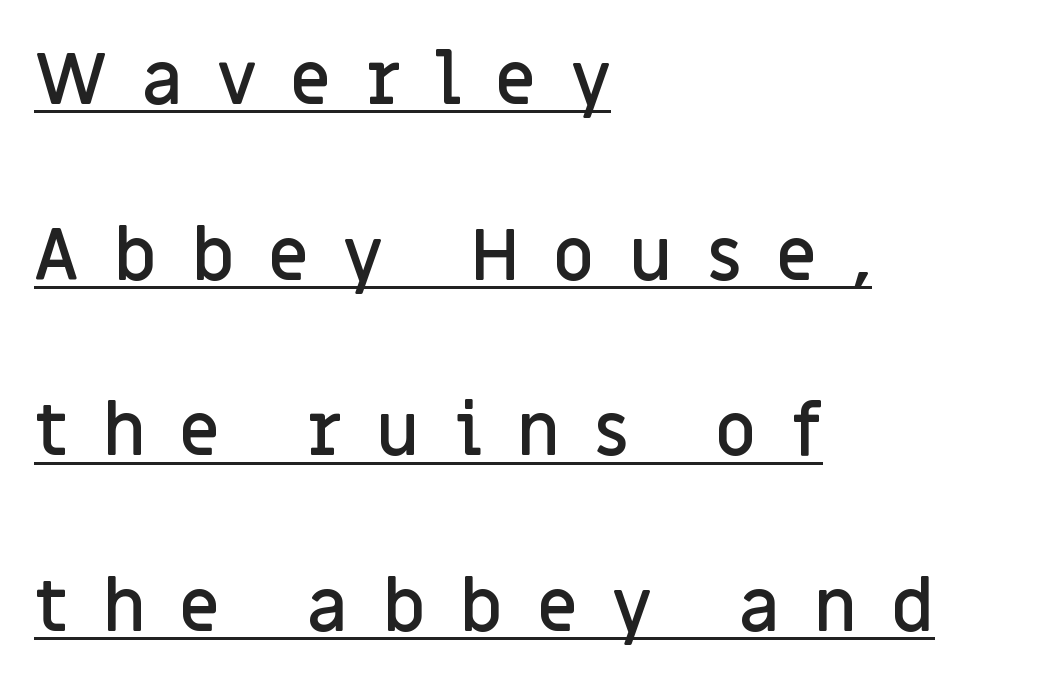
{"serif": "no", "italic": "no", "bold": "semi", "weight": "semibold", "width": "normal", "stroke_contrast": "low", "x_height": "large", "monospaced": "no", "underline": "yes", "align": "left", "line_spacing": "loose", "line_spacing_ratio": 2.44, "letter_spacing": "wide", "letter_spacing_em": 0.47, "glyph_px": 72}
